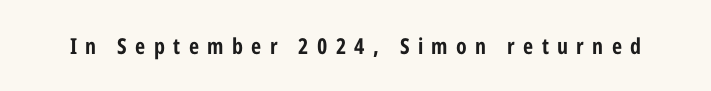
The image shows 22 px bold type, upright; set unusually wide letter spacing (+0.38 em), not underlined.
